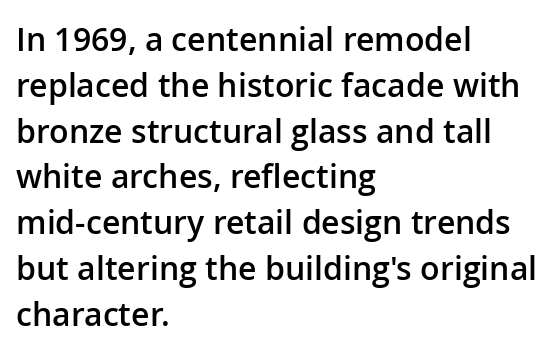
The image shows 32 px semibold sans-serif type, upright; set left-aligned, normal line spacing (1.43x), normal letter spacing, not underlined; low stroke contrast and a medium x-height.
